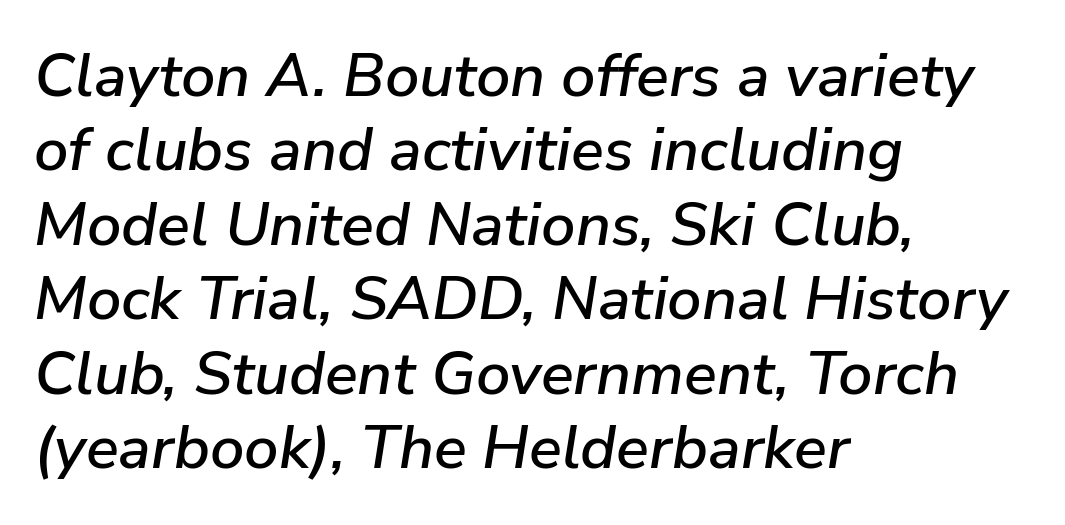
This sample is left-justified, so line endings fall wherever the words run out. Inter-character spacing is left at the font's built-in metrics. The zone under the glyphs is completely vacant. Each letter keeps its own natural width here, so spacing adapts to shape. An italicized treatment has been applied to the whole sample.
